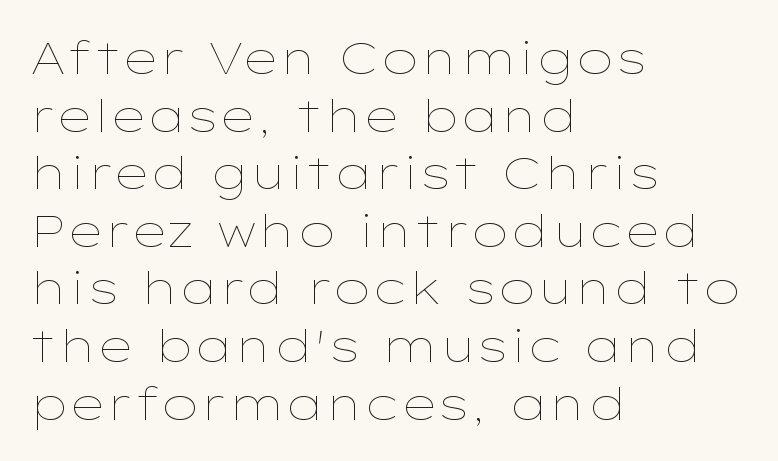
Every row of glyphs begins at an identical x-position on the left. This is the regular roman posture of the typeface. Here the designer chose a conventional face with non-uniform glyph widths. The weight would be labelled regular, book, light, or lighter still. Rows of type keep a routine distance in the vertical direction. Beneath every word, the page is bare.
